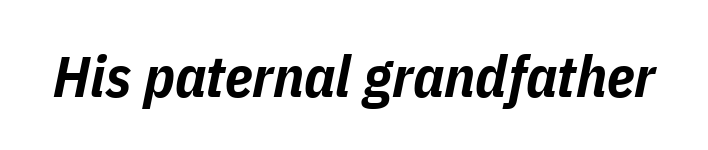
{"italic": "yes", "lean": "right", "slant_degrees": 11, "bold": "yes", "weight": "bold", "width": "condensed", "stroke_contrast": "low", "x_height": "medium", "monospaced": "no", "underline": "no", "letter_spacing": "normal", "letter_spacing_em": 0.0, "glyph_px": 58}
